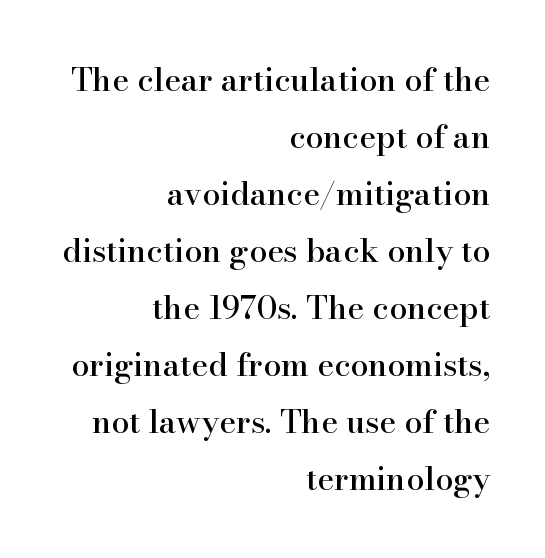
The image shows 32 px serif type, upright; set right-aligned, line spacing 1.78x, normal letter spacing, not underlined; high stroke contrast and a small x-height.
